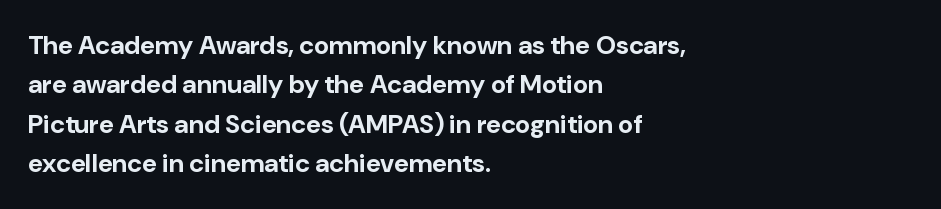
Q: Is the text bold? A: Yes.
Q: Is the text italic (slanted)? A: No, it is upright.
Q: Is the text underlined? A: No.
Q: How is the paragraph aligned? A: Left-aligned.
Q: Is the spacing between letters normal or unusually wide? A: Normal.
Q: Is the spacing between lines tight, normal or loose? A: Normal.
